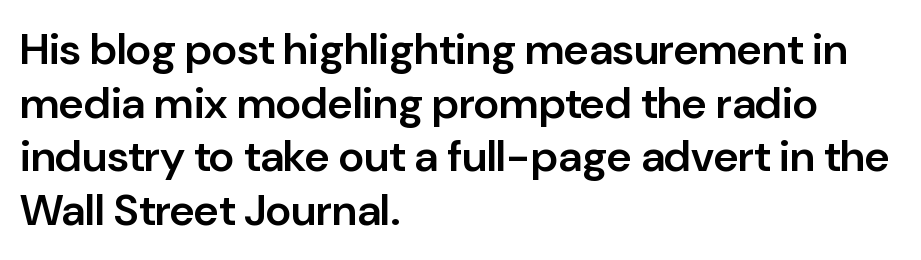
Nobody touched the tracking dial on this one. Quick note: underline off. Stroke thickness is moderately raised; the sample reads as semibold. Spacing verdict: proportional, widths tailored to each character. Nothing sits at the stroke ends, so this counts as sans-serif. These lines stack with their left ends in a neat column.
